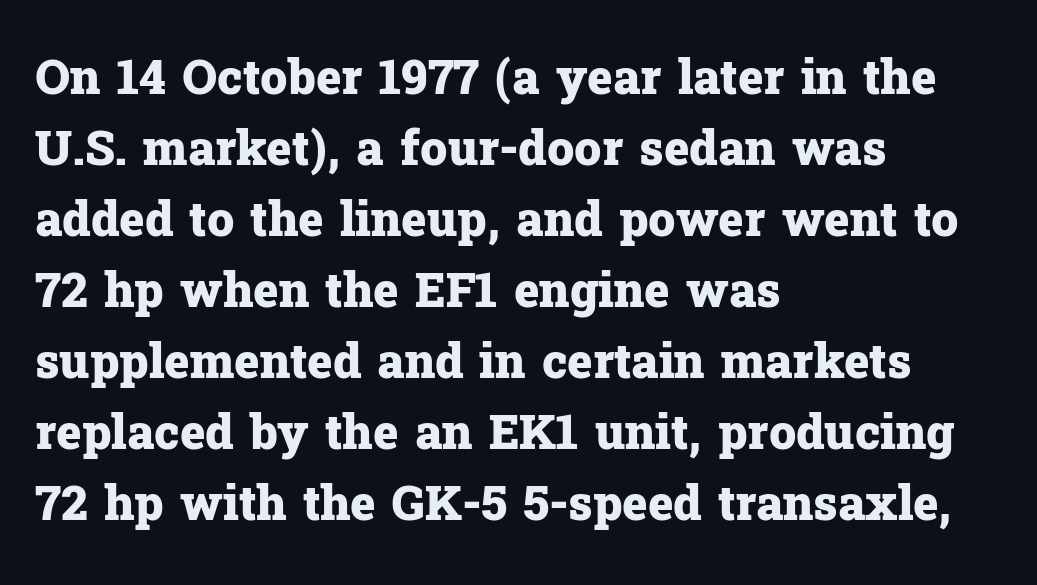
The image shows 48 px heavy serif type, upright; set left-aligned, normal line spacing (1.48x), normal letter spacing, not underlined; low stroke contrast and a medium x-height.
